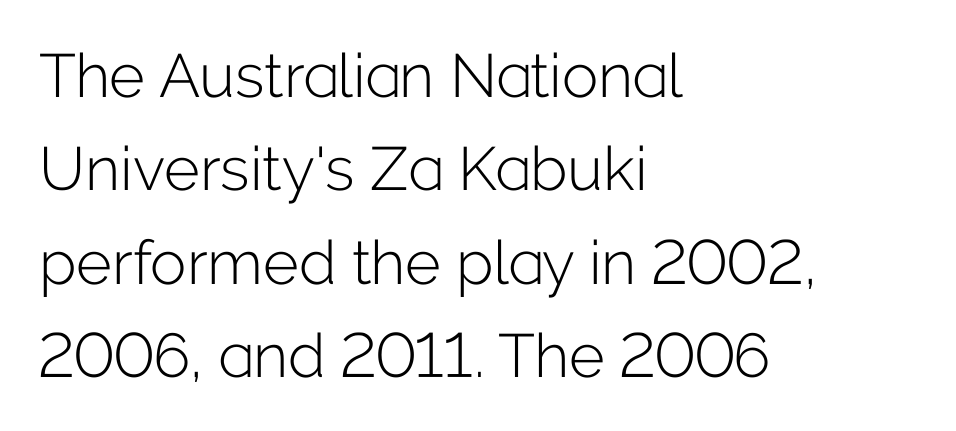
{"serif": "no", "italic": "no", "bold": "no", "weight": "light", "width": "normal", "stroke_contrast": "low", "x_height": "medium", "monospaced": "no", "underline": "no", "align": "left", "line_spacing": "normal", "line_spacing_ratio": 1.53, "letter_spacing": "normal", "letter_spacing_em": 0.0, "glyph_px": 61}
